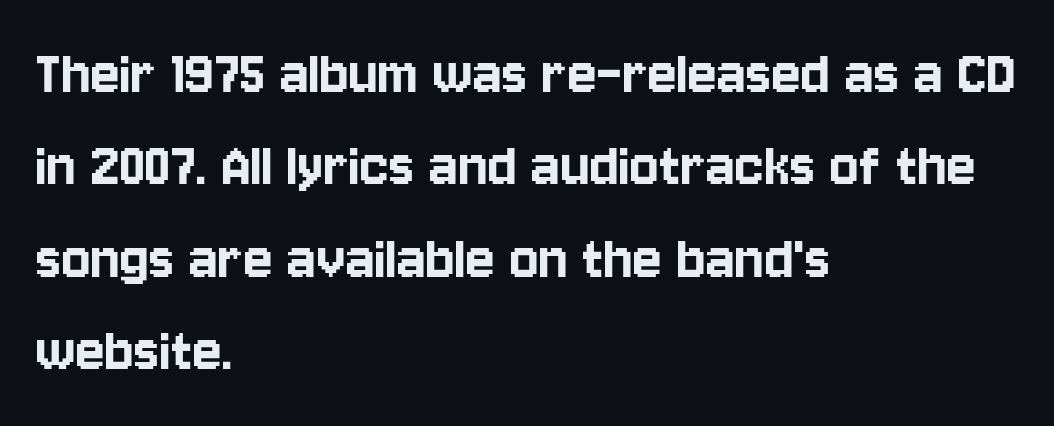
The image shows 68 px condensed sans-serif type, upright; set left-aligned, normal line spacing (1.36x), normal letter spacing, not underlined; low stroke contrast and a large x-height.
